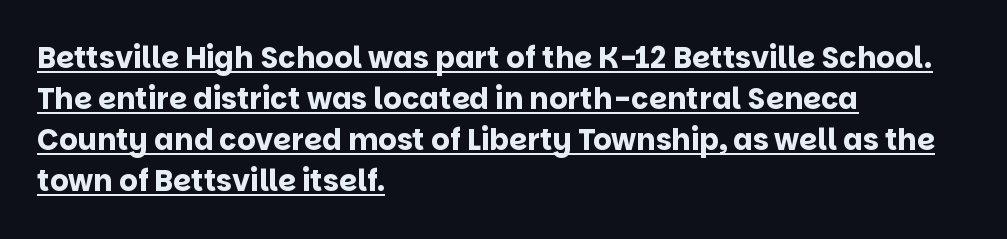
{"serif": "no", "italic": "no", "bold": "yes", "weight": "bold", "width": "normal", "stroke_contrast": "low", "x_height": "large", "monospaced": "no", "underline": "yes", "align": "left", "line_spacing": "normal", "line_spacing_ratio": 1.41, "letter_spacing": "normal", "letter_spacing_em": 0.0, "glyph_px": 29}
